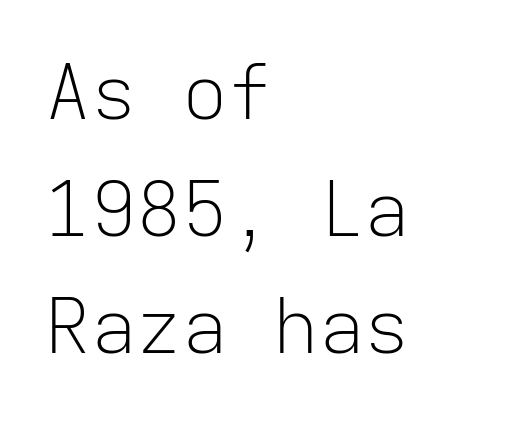
The image shows 76 px light sans-serif type, upright, monospaced; set left-aligned, normal line spacing (1.54x), normal letter spacing, not underlined; low stroke contrast and a medium x-height.
